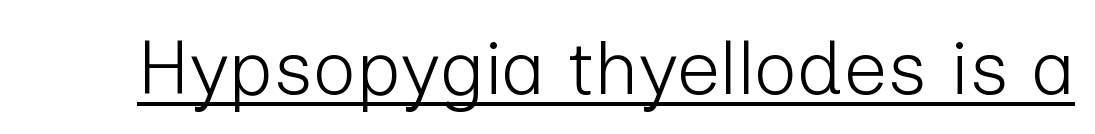
Q: Is the text bold? A: No.
Q: Is the text italic (slanted)? A: No, it is upright.
Q: Is the typeface a serif or a sans-serif typeface? A: Sans-serif.
Q: Is the text underlined? A: Yes.
Q: Is the spacing between letters normal or unusually wide? A: Normal.
Q: Width (condensed, normal, or wide)? A: Normal.
Q: Stroke contrast? A: Low.
Q: x-height? A: Medium.
Q: Monospaced? A: No.
